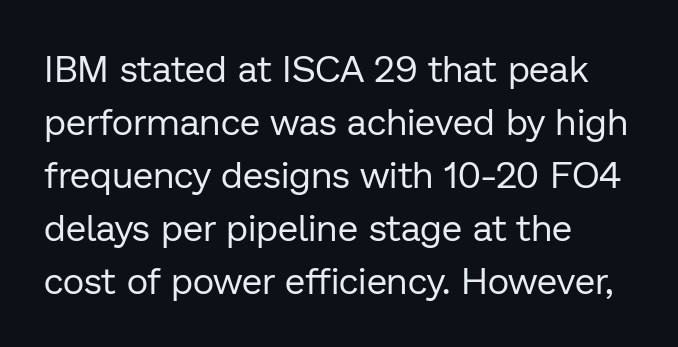
{"serif": "no", "italic": "no", "bold": "no", "weight": "regular", "width": "normal", "stroke_contrast": "low", "x_height": "medium", "monospaced": "no", "underline": "no", "align": "left", "line_spacing": "normal", "line_spacing_ratio": 1.43, "letter_spacing": "normal", "letter_spacing_em": 0.0, "glyph_px": 37}
